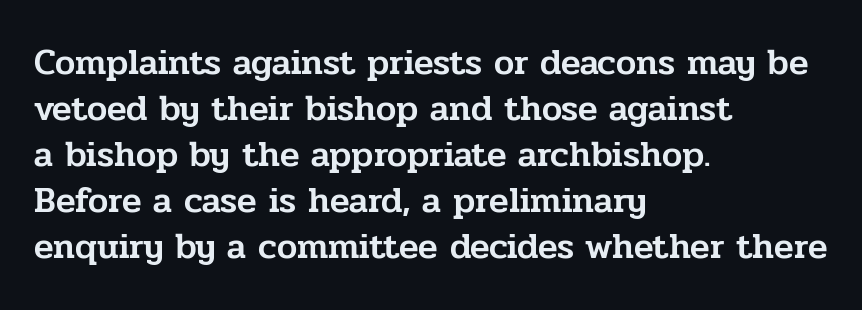
{"serif": "yes", "italic": "no", "width": "normal", "stroke_contrast": "low", "x_height": "medium", "monospaced": "no", "underline": "no", "align": "left", "line_spacing": "normal", "line_spacing_ratio": 1.28, "letter_spacing": "normal", "letter_spacing_em": 0.0, "glyph_px": 36}
